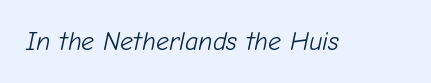
Caption: standard tracking, unaltered. Italic: yes, the glyphs are oblique. Ink coverage per letter is moderate at most. No word sits above an underline.
